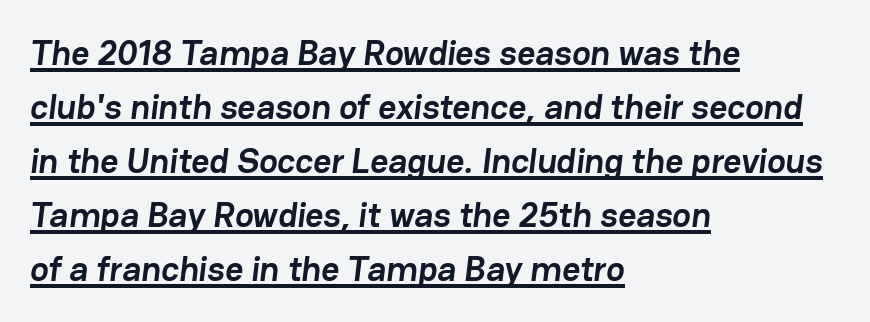
Each word holds together tightly as a unit, with standard inter-letter gaps. The characters look thick and weighty, a clear bold. Emphasis is given by a line drawn under the lettering. Looks like regular typesetting: each glyph gets only the width it needs. Does the copy run flush right? No — it runs flush left. The passage shown stacks its lines at a standard gap.
